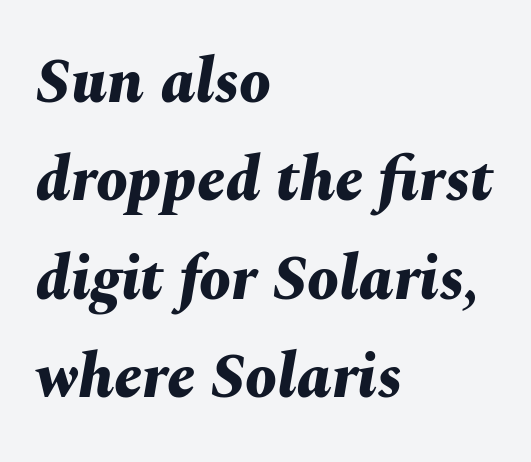
The image shows 63 px bold type, italic (leaning right); set left-aligned, normal line spacing (1.56x), normal letter spacing, not underlined; medium stroke contrast and a medium x-height.
